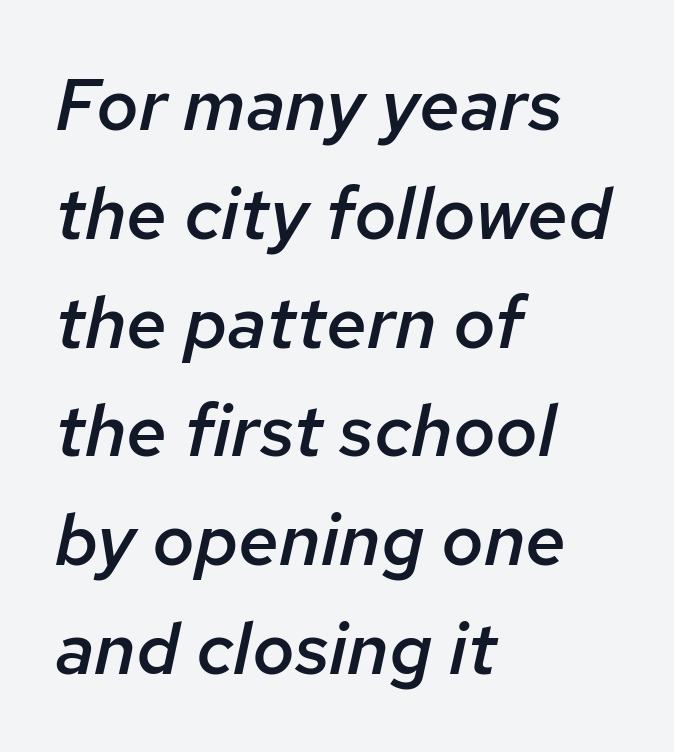
Q: Is the text bold? A: Semi-bold.
Q: Is the text italic (slanted)? A: Yes, it leans right by about 12 degrees.
Q: Is the text underlined? A: No.
Q: How is the paragraph aligned? A: Left-aligned.
Q: Is the spacing between letters normal or unusually wide? A: Normal.
Q: Is the spacing between lines tight, normal or loose? A: Normal.
Q: Width (condensed, normal, or wide)? A: Normal.
Q: Stroke contrast? A: Low.
Q: x-height? A: Medium.
Q: Monospaced? A: No.
